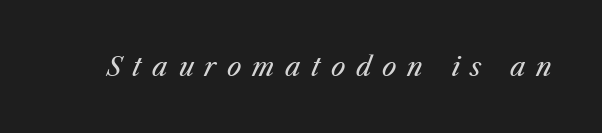
The image shows 26 px text type, italic (leaning right); set unusually wide letter spacing (+0.41 em), not underlined.
